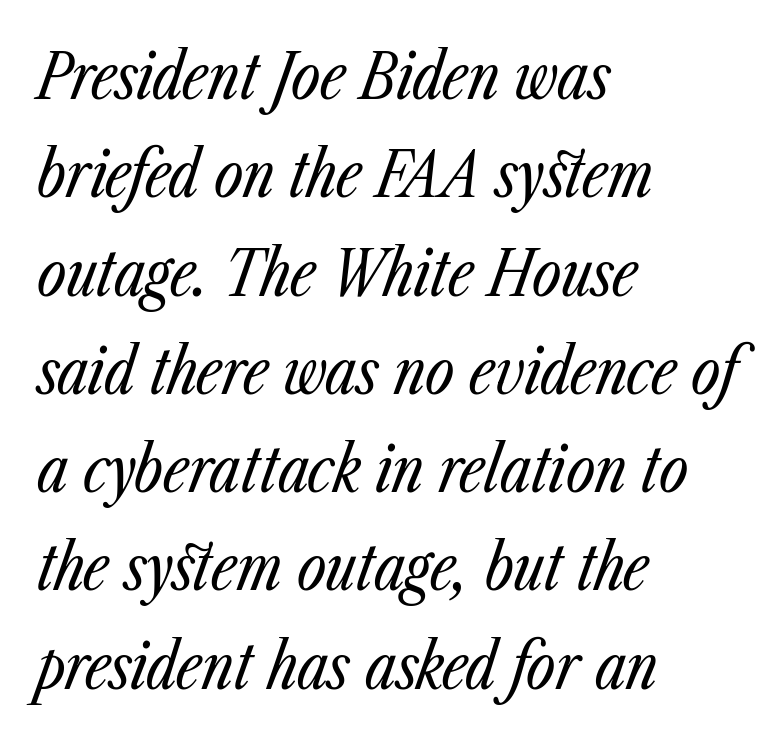
Tracking value appears to be zero — textbook default spacing. Typeset ragged right — the left edge is the straight one. Unmarked baselines from the first word to the last. Summary of vertical rhythm: regular, with standard interline spacing. Each stroke keeps to a modest, everyday thickness or less. Do the characters align in a grid? No, the font is proportional.
